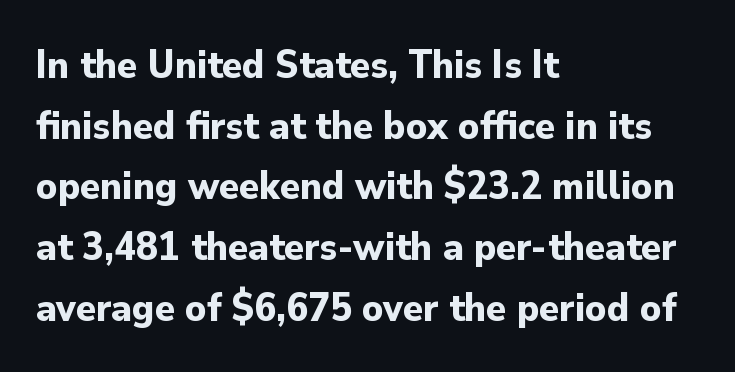
The image shows 41 px bold sans-serif type, upright; set left-aligned, normal line spacing (1.48x), normal letter spacing, not underlined; low stroke contrast and a small x-height.
